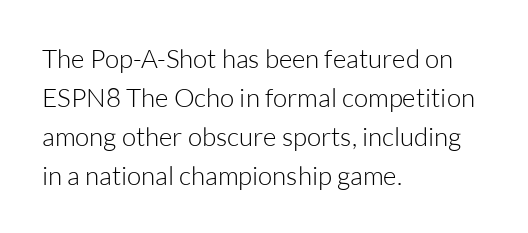
Q: Is the text bold? A: No.
Q: Is the text italic (slanted)? A: No, it is upright.
Q: Is the text underlined? A: No.
Q: How is the paragraph aligned? A: Left-aligned.
Q: Is the spacing between letters normal or unusually wide? A: Normal.
Q: Is the spacing between lines tight, normal or loose? A: Normal.
